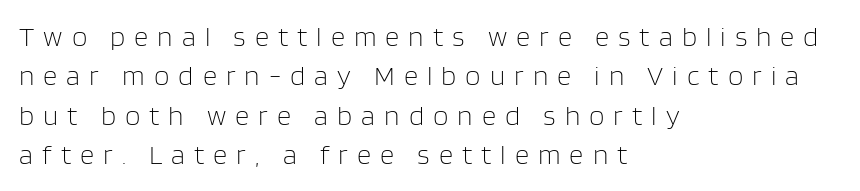
The image shows 28 px light sans-serif type, upright; set left-aligned, normal line spacing (1.41x), unusually wide letter spacing (+0.32 em), not underlined; low stroke contrast and a large x-height.
